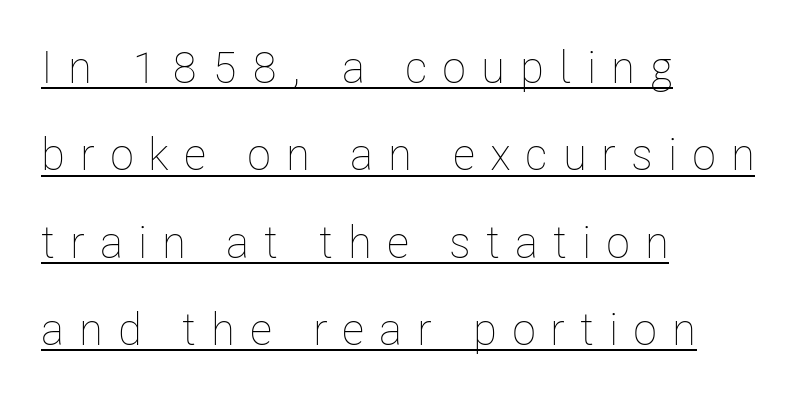
Q: Is the text bold? A: No.
Q: Is the text italic (slanted)? A: No, it is upright.
Q: Is the text underlined? A: Yes.
Q: How is the paragraph aligned? A: Left-aligned.
Q: Is the spacing between letters normal or unusually wide? A: Unusually wide.
Q: Is the spacing between lines tight, normal or loose? A: Loose.
Q: Width (condensed, normal, or wide)? A: Condensed.
Q: Stroke contrast? A: Low.
Q: x-height? A: Medium.
Q: Monospaced? A: No.
